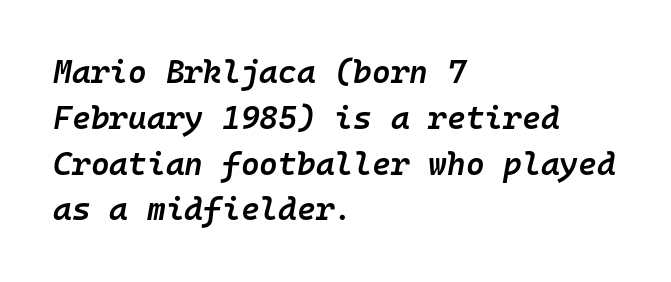
{"italic": "yes", "lean": "right", "slant_degrees": 10, "bold": "semi", "weight": "semibold", "width": "normal", "stroke_contrast": "low", "x_height": "medium", "monospaced": "yes", "underline": "no", "align": "left", "line_spacing": "normal", "line_spacing_ratio": 1.43, "letter_spacing": "normal", "letter_spacing_em": 0.0, "glyph_px": 32}
